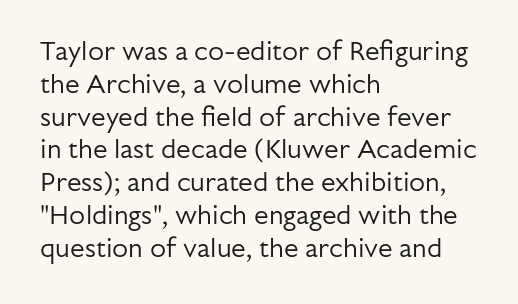
Q: Is the text bold? A: No.
Q: Is the text italic (slanted)? A: No, it is upright.
Q: Is the text underlined? A: No.
Q: How is the paragraph aligned? A: Left-aligned.
Q: Is the spacing between letters normal or unusually wide? A: Normal.
Q: Is the spacing between lines tight, normal or loose? A: Normal.
